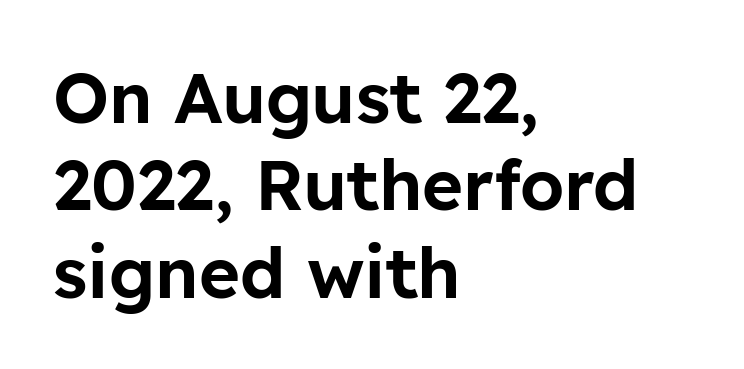
Q: Is the text italic (slanted)? A: No, it is upright.
Q: Is the typeface a serif or a sans-serif typeface? A: Sans-serif.
Q: Is the text underlined? A: No.
Q: How is the paragraph aligned? A: Left-aligned.
Q: Is the spacing between letters normal or unusually wide? A: Normal.
Q: Is the spacing between lines tight, normal or loose? A: Normal.
Q: Width (condensed, normal, or wide)? A: Normal.
Q: Stroke contrast? A: Low.
Q: x-height? A: Medium.
Q: Monospaced? A: No.
